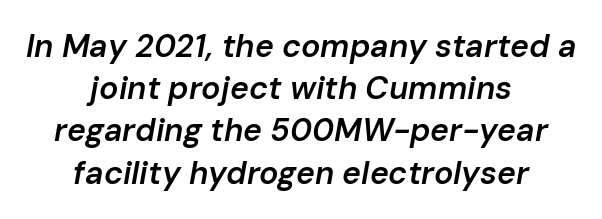
The image shows 32 px semibold type, italic (leaning right); set centered, normal line spacing (1.32x), normal letter spacing, not underlined; low stroke contrast and a medium x-height.
